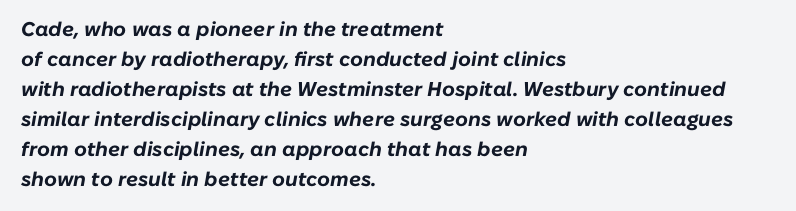
The image shows 20 px bold type, italic (leaning right); set left-aligned, normal line spacing (1.5x), normal letter spacing, not underlined.
